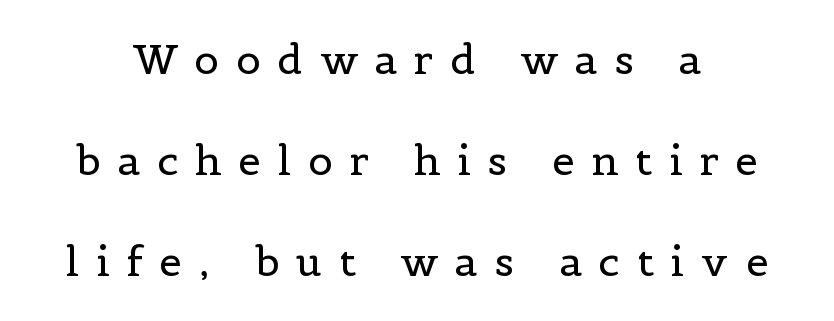
{"serif": "yes", "italic": "no", "bold": "no", "weight": "regular", "width": "normal", "x_height": "medium", "monospaced": "no", "underline": "no", "line_spacing": "loose", "line_spacing_ratio": 2.46, "letter_spacing": "wide", "letter_spacing_em": 0.41, "glyph_px": 41}
